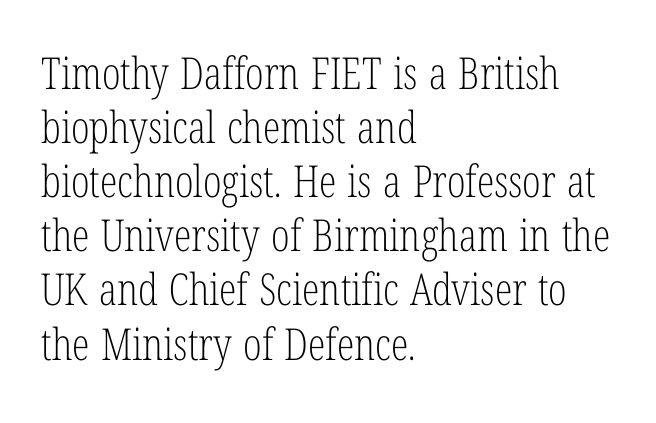
The image shows 44 px light, condensed serif type, upright; set left-aligned, line spacing 1.23x, normal letter spacing, not underlined; low stroke contrast and a medium x-height.
